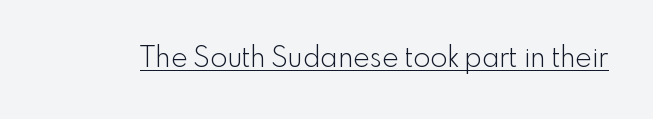
Q: Is the text bold? A: No.
Q: Is the text italic (slanted)? A: No, it is upright.
Q: Is the typeface a serif or a sans-serif typeface? A: Sans-serif.
Q: Is the text underlined? A: Yes.
Q: Is the spacing between letters normal or unusually wide? A: Normal.
Q: Width (condensed, normal, or wide)? A: Normal.
Q: x-height? A: Small.
Q: Monospaced? A: No.
